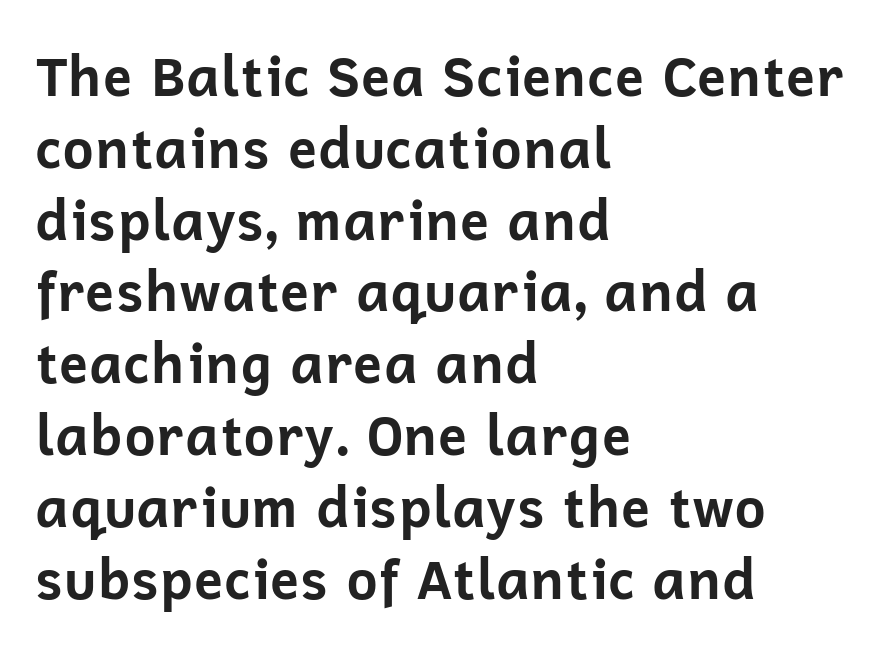
Designer's note — italics off, roman on. Note the varied advance widths — an 'i' is clearly narrower than an 'm'. Students, note that the glyphs here touch the page at normal intervals. Whoever set this chose a conventional vertical rhythm. The face used here has the dense, thick strokes of a bold.
